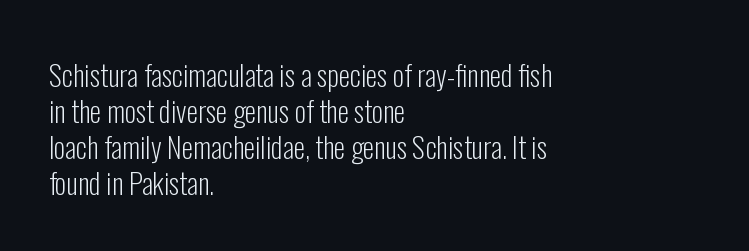
The image shows 29 px light, condensed sans-serif type, upright; set left-aligned, line spacing 1.24x, normal letter spacing, not underlined; low stroke contrast and a medium x-height.
